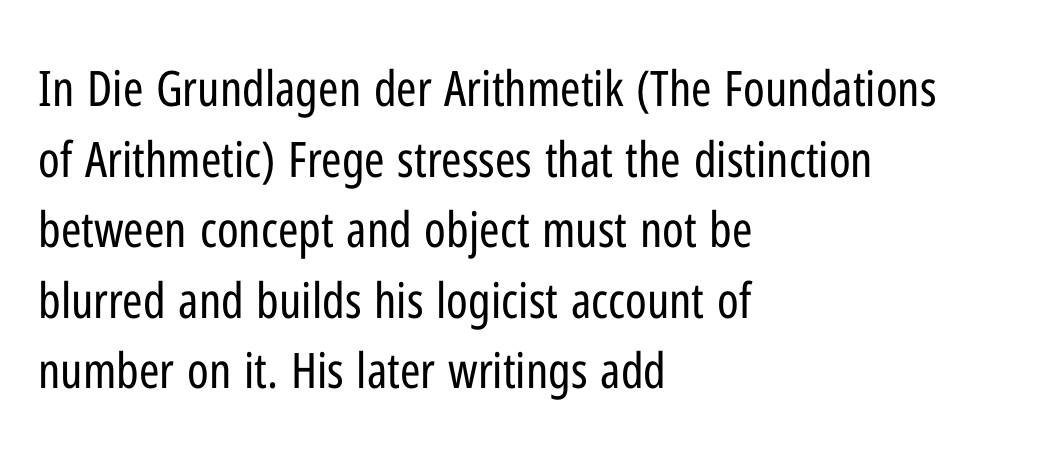
The image shows 49 px regular-weight, condensed sans-serif type, upright; set left-aligned, normal line spacing (1.44x), normal letter spacing, not underlined; low stroke contrast and a medium x-height.
